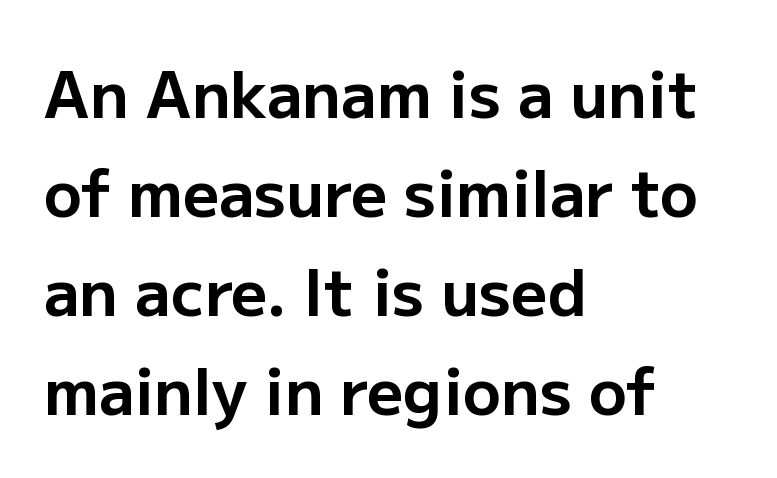
The image shows 63 px bold sans-serif type, upright; set left-aligned, normal line spacing (1.57x), normal letter spacing, not underlined; low stroke contrast and a medium x-height.
